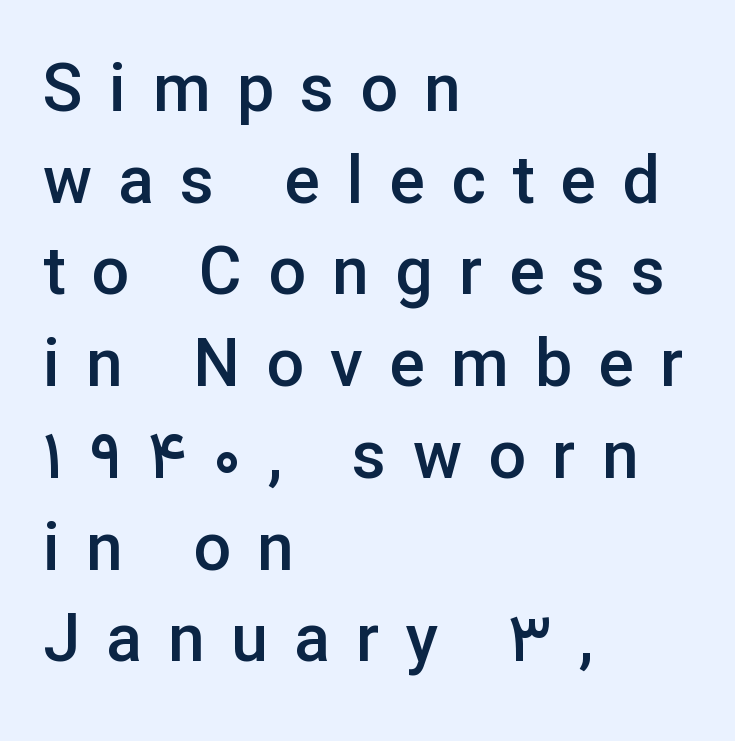
The image shows 66 px semibold sans-serif type, upright; set left-aligned, normal line spacing (1.39x), unusually wide letter spacing (+0.4 em), not underlined; low stroke contrast and a medium x-height.
